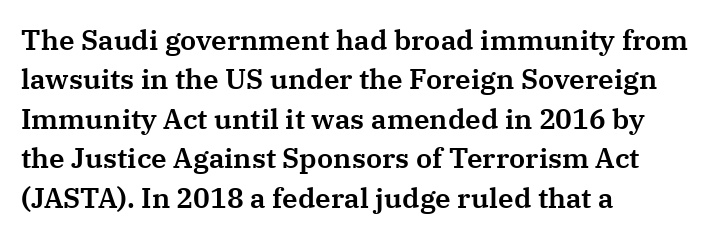
Q: Is the text italic (slanted)? A: No, it is upright.
Q: Is the typeface a serif or a sans-serif typeface? A: Serif.
Q: Is the text underlined? A: No.
Q: How is the paragraph aligned? A: Left-aligned.
Q: Is the spacing between letters normal or unusually wide? A: Normal.
Q: Is the spacing between lines tight, normal or loose? A: Normal.
Q: Width (condensed, normal, or wide)? A: Normal.
Q: Stroke contrast? A: Medium.
Q: x-height? A: Medium.
Q: Monospaced? A: No.
